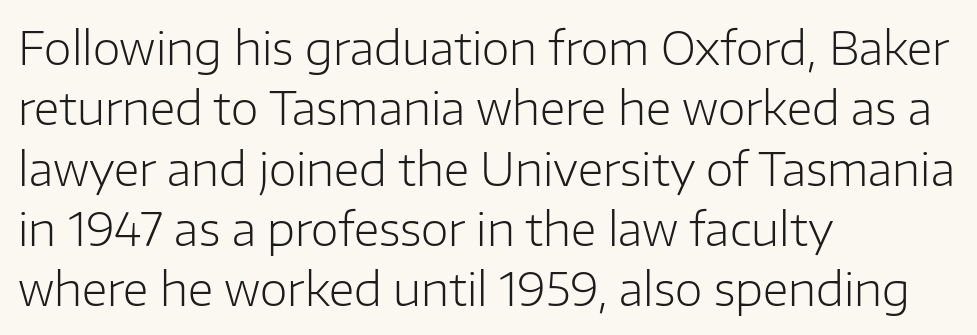
The image shows 45 px light sans-serif type, upright; set left-aligned, normal line spacing (1.34x), normal letter spacing, not underlined; low stroke contrast and a medium x-height.
